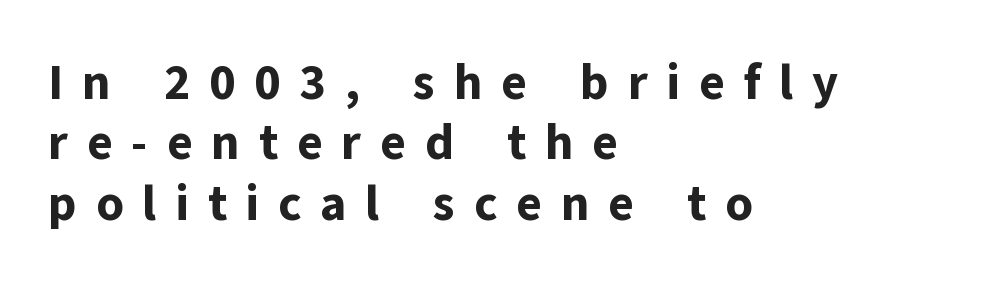
{"serif": "no", "italic": "no", "bold": "yes", "weight": "bold", "width": "normal", "stroke_contrast": "low", "x_height": "medium", "monospaced": "no", "underline": "no", "align": "left", "line_spacing_ratio": 1.23, "letter_spacing": "wide", "letter_spacing_em": 0.38, "glyph_px": 49}
